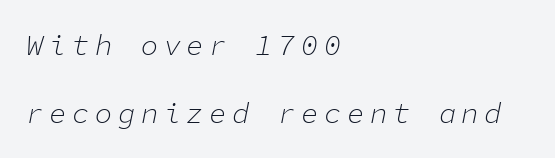
If you measured baseline to baseline, you'd find a long distance. Which margin do the lines hug? The left one — the right edge is uneven. Bold? No — there's no thickening of the strokes. This sample uses an oblique cut, with every glyph tilted off the vertical. A clean baseline with only descenders dipping below it. The passage shown is typed in a monospace face where columns stay perfectly aligned.
